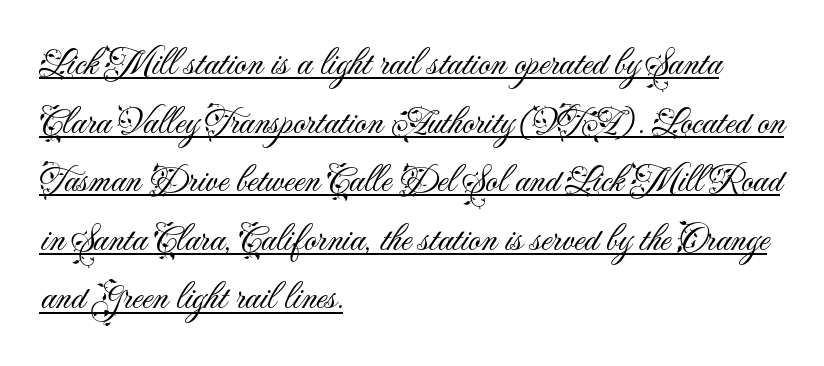
Q: Is the text bold? A: No.
Q: Is the text italic (slanted)? A: Yes.
Q: Is the typeface a serif or a sans-serif typeface? A: Sans-serif.
Q: Is the text underlined? A: Yes.
Q: How is the paragraph aligned? A: Left-aligned.
Q: Is the spacing between letters normal or unusually wide? A: Normal.
Q: Is the spacing between lines tight, normal or loose? A: Normal.
Q: Width (condensed, normal, or wide)? A: Normal.
Q: Stroke contrast? A: Medium.
Q: x-height? A: Small.
Q: Monospaced? A: No.
